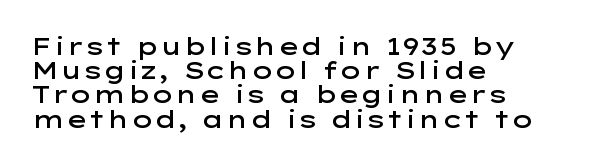
The image shows 24 px text type, upright; set left-aligned, tight line spacing (1.01x), normal letter spacing, not underlined.
